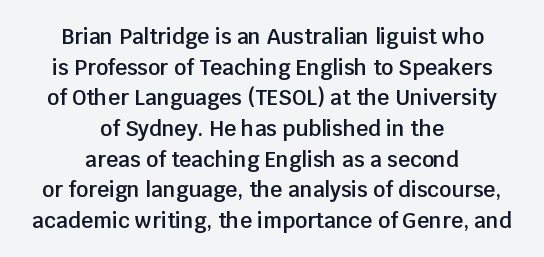
Q: Is the text bold? A: Semi-bold.
Q: Is the text italic (slanted)? A: No, it is upright.
Q: Is the text underlined? A: No.
Q: How is the paragraph aligned? A: Centered.
Q: Is the spacing between letters normal or unusually wide? A: Normal.
Q: Is the spacing between lines tight, normal or loose? A: Normal.
